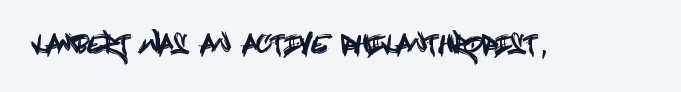
Characters follow at the spacing the type designer built in. The words here are not underlined.
